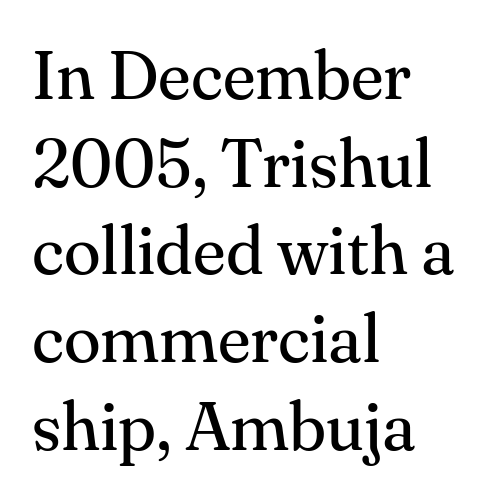
Nope, not italic — everything's standing straight. Characters follow at the spacing the type designer built in. A serif font was chosen for this passage. The passage shown is typed in a proportional face where columns would drift.
